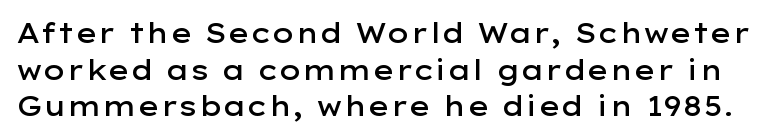
{"italic": "no", "bold": "semi", "underline": "no", "line_spacing": "normal", "line_spacing_ratio": 1.36, "letter_spacing": "normal", "letter_spacing_em": 0.0, "glyph_px": 27}
